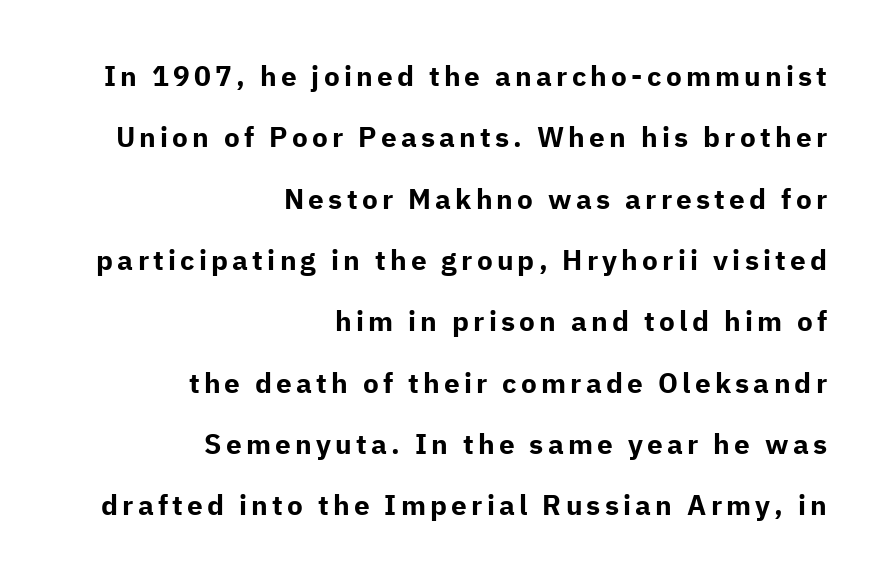
The image shows 28 px bold sans-serif type, upright; set right-aligned, loose line spacing (2.19x), not underlined; low stroke contrast and a medium x-height.
